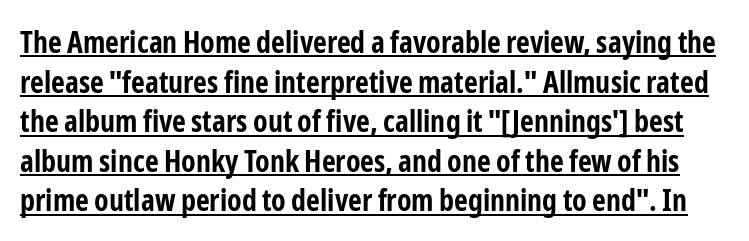
{"serif": "no", "italic": "no", "bold": "yes", "weight": "bold", "width": "condensed", "stroke_contrast": "low", "x_height": "medium", "monospaced": "no", "underline": "yes", "line_spacing": "normal", "line_spacing_ratio": 1.32, "letter_spacing": "normal", "letter_spacing_em": 0.0, "glyph_px": 30}
